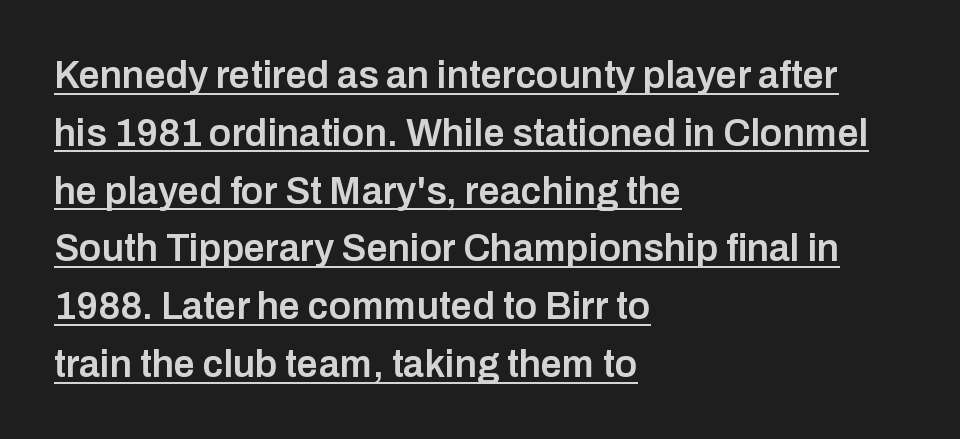
Short and long lines alike share a common starting point at left. Leading: standard. These lines are rendered in a variable-pitch font. Every letter is mildly thick-stroked: semibold rather than bold.
